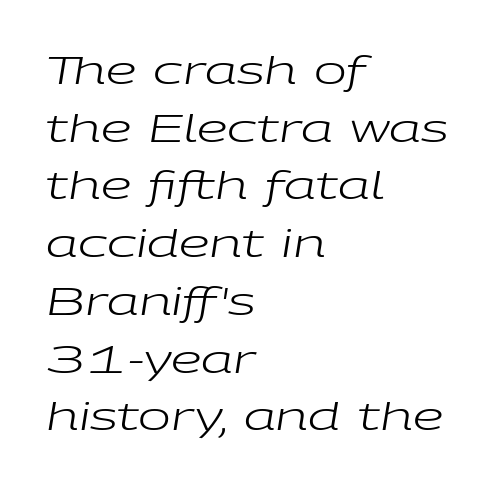
Q: Is the text bold? A: No.
Q: Is the text italic (slanted)? A: Yes, it leans right by about 9 degrees.
Q: Is the text underlined? A: No.
Q: How is the paragraph aligned? A: Left-aligned.
Q: Is the spacing between letters normal or unusually wide? A: Normal.
Q: Is the spacing between lines tight, normal or loose? A: Normal.
Q: Width (condensed, normal, or wide)? A: Wide.
Q: Stroke contrast? A: Low.
Q: x-height? A: Medium.
Q: Monospaced? A: No.
